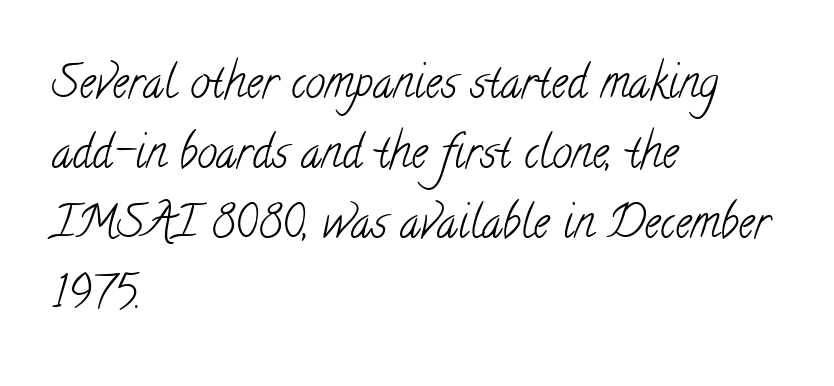
The image shows 45 px light, condensed serif type; set left-aligned, normal line spacing (1.56x), normal letter spacing, not underlined; low stroke contrast and a small x-height.
